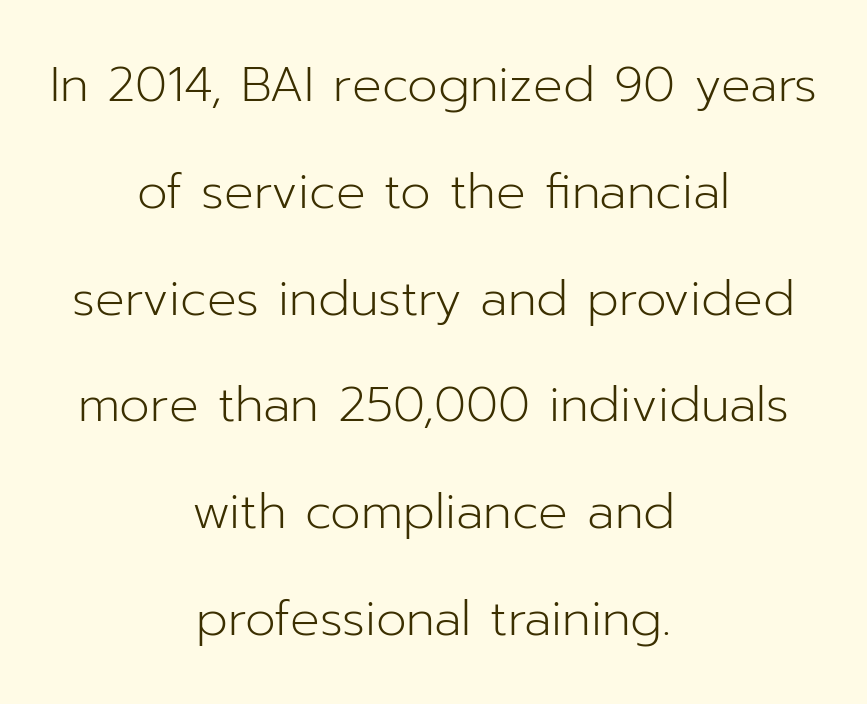
{"serif": "no", "italic": "no", "bold": "no", "weight": "light", "width": "normal", "stroke_contrast": "low", "x_height": "medium", "monospaced": "no", "underline": "no", "align": "center", "line_spacing": "loose", "line_spacing_ratio": 2.18, "letter_spacing": "normal", "letter_spacing_em": 0.0, "glyph_px": 49}
